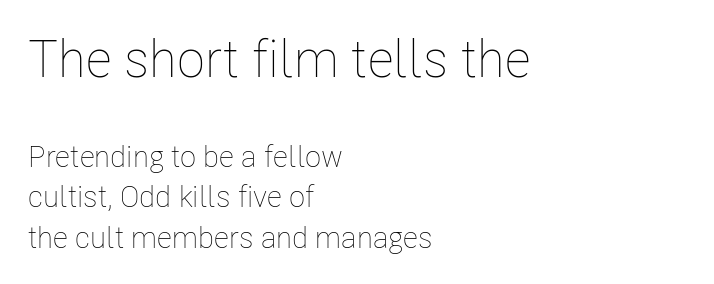
Q: Is the text bold? A: No.
Q: Is the text italic (slanted)? A: No, it is upright.
Q: Is the text underlined? A: No.
Q: How is the paragraph aligned? A: Left-aligned.
Q: Is the spacing between letters normal or unusually wide? A: Normal.
Q: Is the spacing between lines tight, normal or loose? A: Normal.
Q: Which block of text is set in a larger size, the first (top) or the second (bottom)? A: The first (top) one.
Q: Width (condensed, normal, or wide)? A: Condensed.
Q: Stroke contrast? A: Low.
Q: x-height? A: Medium.
Q: Monospaced? A: No.
